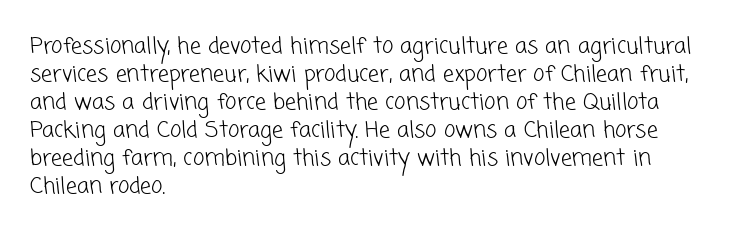
{"bold": "no", "underline": "no", "align": "left", "line_spacing": "normal", "line_spacing_ratio": 1.27, "letter_spacing": "normal", "letter_spacing_em": 0.0, "glyph_px": 22}
